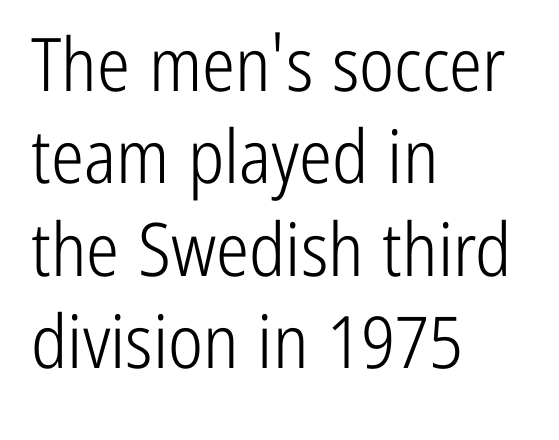
{"serif": "no", "italic": "no", "bold": "no", "weight": "light", "width": "condensed", "stroke_contrast": "low", "x_height": "medium", "monospaced": "no", "underline": "no", "align": "left", "line_spacing": "normal", "line_spacing_ratio": 1.25, "letter_spacing": "normal", "letter_spacing_em": 0.0, "glyph_px": 74}
